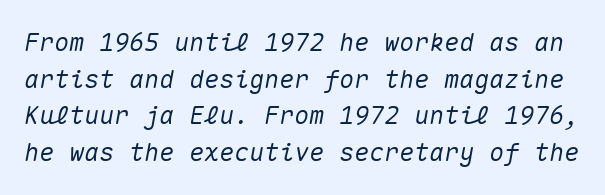
The image shows 25 px text type, italic (leaning right); set normal line spacing (1.47x), normal letter spacing, not underlined.
